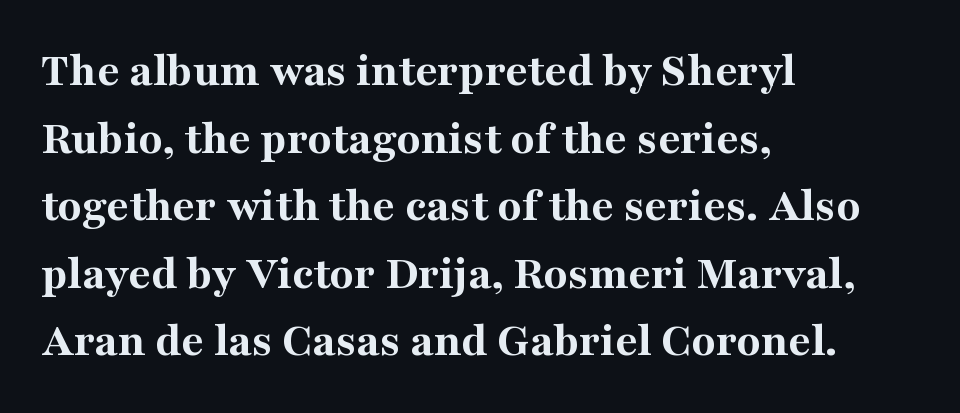
The image shows 49 px bold serif type, upright; set left-aligned, normal line spacing (1.38x), normal letter spacing, not underlined; medium stroke contrast and a medium x-height.
